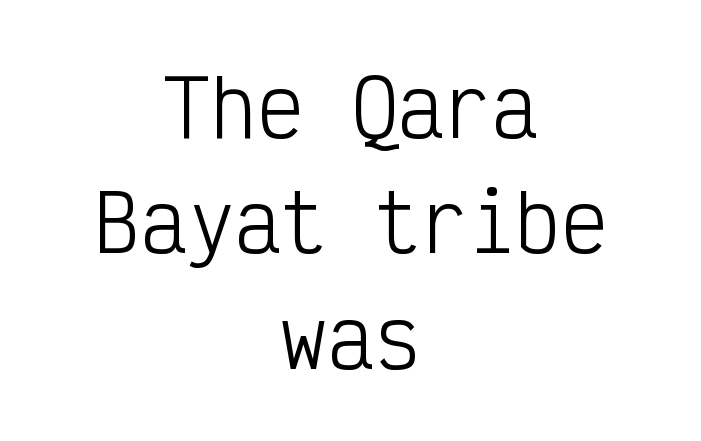
The image shows 78 px light, condensed sans-serif type, upright, monospaced; set centered, normal line spacing (1.48x), normal letter spacing, not underlined; low stroke contrast and a medium x-height.
